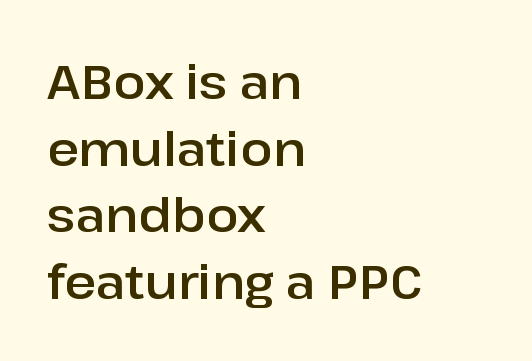
{"serif": "no", "italic": "no", "width": "normal", "stroke_contrast": "low", "x_height": "medium", "monospaced": "no", "underline": "no", "align": "left", "line_spacing": "normal", "line_spacing_ratio": 1.39, "letter_spacing": "normal", "letter_spacing_em": 0.0, "glyph_px": 48}
